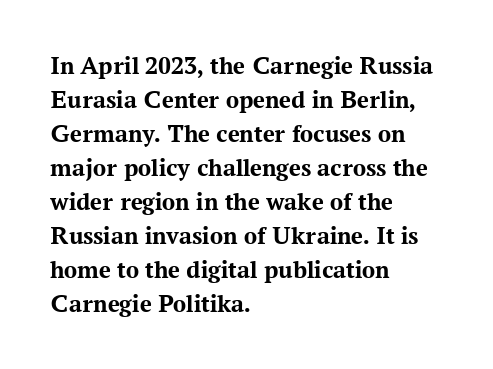
Typeset ragged right — the left edge is the straight one. Words float on clear page, feet unadorned. Vertically, the passage feels balanced, rows spaced as you'd expect. This sample uses plain, unmodified letter spacing. Summary of weight: heavy, a full bold. Characters remain perfectly vertical along every line.
